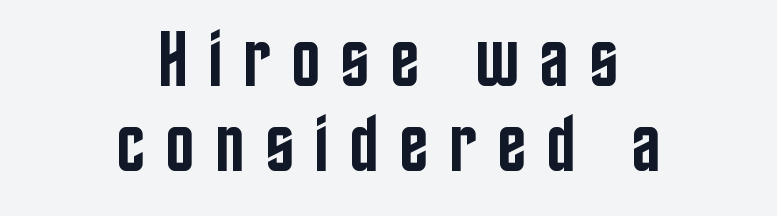
The image shows 79 px semibold, condensed sans-serif type, upright; set centered, tight line spacing (1.08x), unusually wide letter spacing (+0.25 em), not underlined; low stroke contrast and a large x-height.
